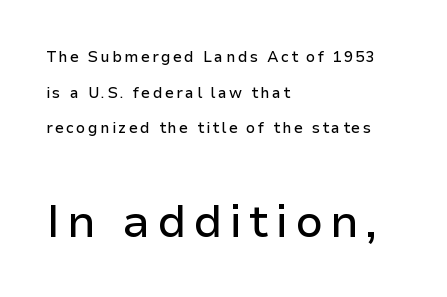
Q: Is the text italic (slanted)? A: No, it is upright.
Q: Is the typeface a serif or a sans-serif typeface? A: Sans-serif.
Q: Is the text underlined? A: No.
Q: How is the paragraph aligned? A: Left-aligned.
Q: Is the spacing between lines tight, normal or loose? A: Loose.
Q: Which block of text is set in a larger size, the first (top) or the second (bottom)? A: The second (bottom) one.
Q: Width (condensed, normal, or wide)? A: Normal.
Q: Stroke contrast? A: Low.
Q: x-height? A: Medium.
Q: Monospaced? A: No.
